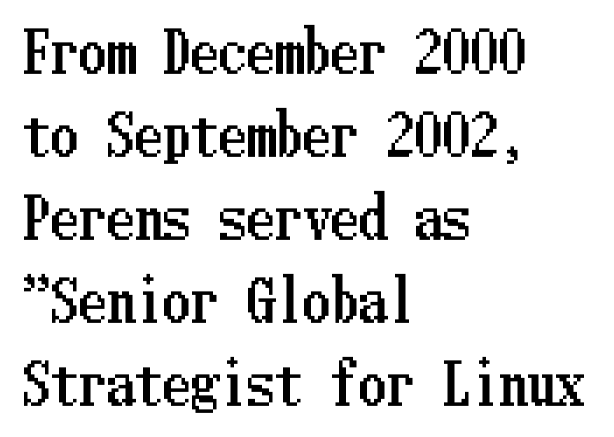
The compositor pushed each line to the left boundary. No extra tracking has been applied to these lines. Honestly, the row spacing looks completely unremarkable. Posture: upright roman.
